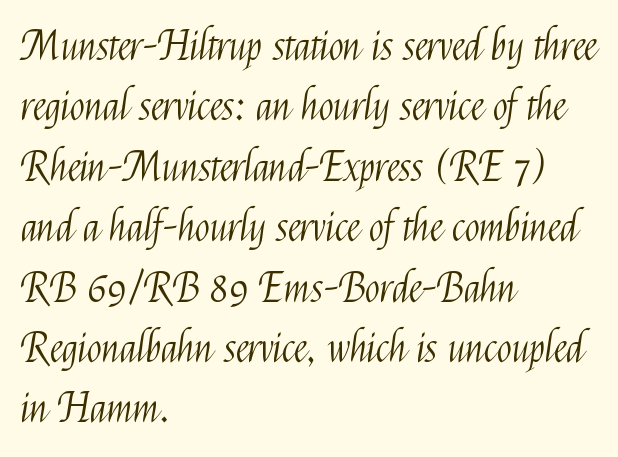
Q: Is the text bold? A: No.
Q: Is the text italic (slanted)? A: Yes.
Q: Is the typeface a serif or a sans-serif typeface? A: Sans-serif.
Q: Is the text underlined? A: No.
Q: How is the paragraph aligned? A: Left-aligned.
Q: Is the spacing between letters normal or unusually wide? A: Normal.
Q: Is the spacing between lines tight, normal or loose? A: Normal.
Q: Width (condensed, normal, or wide)? A: Condensed.
Q: Stroke contrast? A: Medium.
Q: x-height? A: Medium.
Q: Monospaced? A: No.
